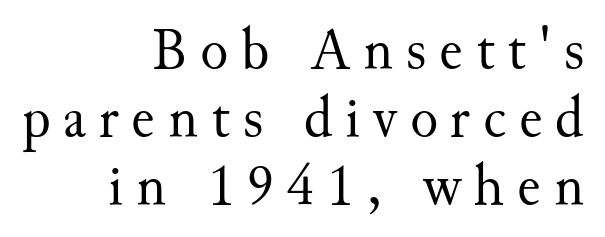
{"serif": "yes", "italic": "no", "bold": "no", "weight": "regular", "width": "normal", "stroke_contrast": "medium", "x_height": "small", "monospaced": "no", "underline": "no", "align": "right", "line_spacing_ratio": 1.17, "letter_spacing": "wide", "letter_spacing_em": 0.22, "glyph_px": 58}
